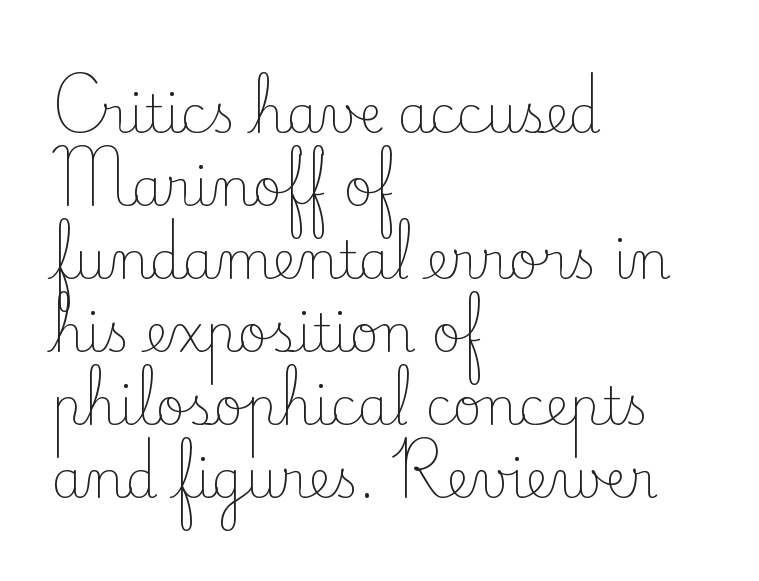
The image shows 51 px light serif type, upright; set left-aligned, normal line spacing (1.43x), normal letter spacing, not underlined; low stroke contrast and a small x-height.
